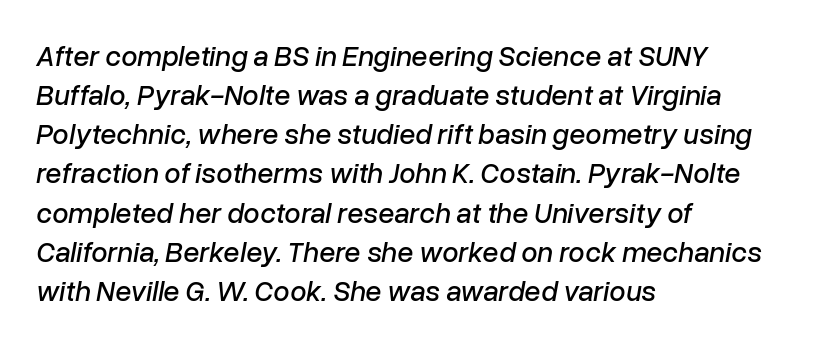
{"italic": "yes", "lean": "right", "slant_degrees": 10, "width": "normal", "stroke_contrast": "low", "x_height": "medium", "monospaced": "no", "underline": "no", "align": "left", "line_spacing": "normal", "line_spacing_ratio": 1.35, "letter_spacing": "normal", "letter_spacing_em": 0.0, "glyph_px": 29}
